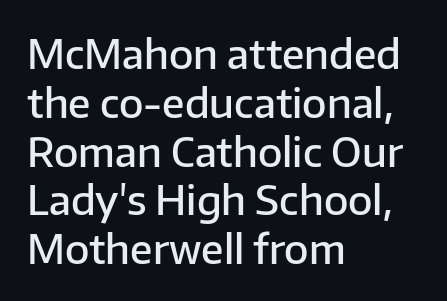
The image shows 40 px semibold sans-serif type, upright; set left-aligned, line spacing 1.22x, normal letter spacing, not underlined; low stroke contrast and a medium x-height.
